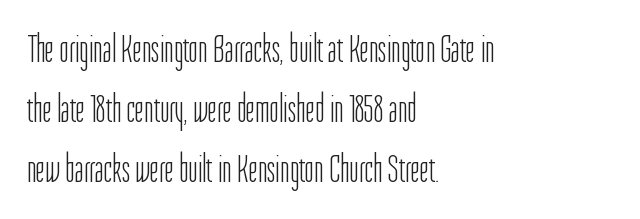
Q: Is the text bold? A: No.
Q: Is the text italic (slanted)? A: No, it is upright.
Q: Is the typeface a serif or a sans-serif typeface? A: Sans-serif.
Q: Is the text underlined? A: No.
Q: How is the paragraph aligned? A: Left-aligned.
Q: Is the spacing between letters normal or unusually wide? A: Normal.
Q: Is the spacing between lines tight, normal or loose? A: Normal.
Q: Width (condensed, normal, or wide)? A: Condensed.
Q: Stroke contrast? A: Low.
Q: x-height? A: Medium.
Q: Monospaced? A: No.
